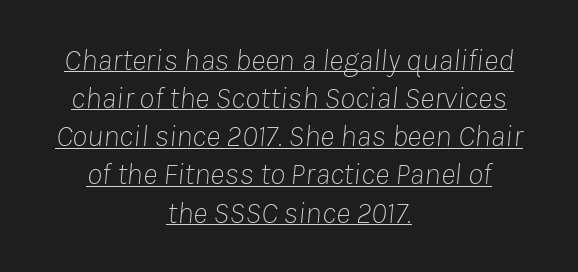
{"italic": "yes", "lean": "right", "slant_degrees": 8, "bold": "no", "weight": "thin", "width": "normal", "stroke_contrast": "low", "x_height": "medium", "monospaced": "no", "underline": "yes", "align": "center", "line_spacing_ratio": 1.23, "letter_spacing": "normal", "letter_spacing_em": 0.0, "glyph_px": 31}
